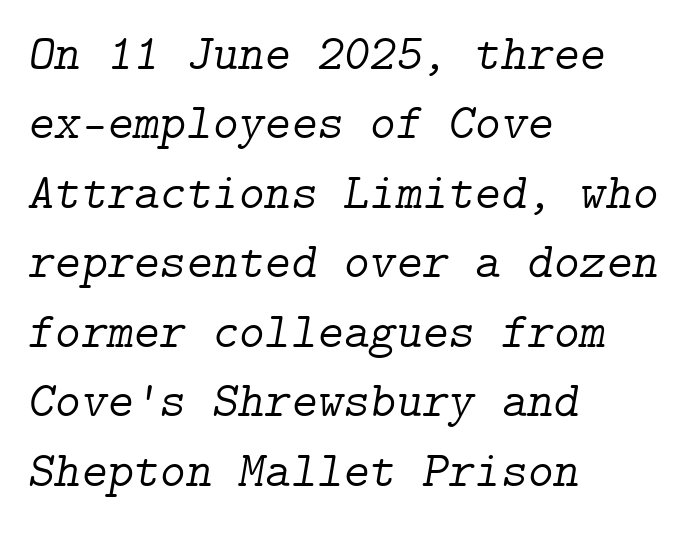
Words float on clear page, feet unadorned. The type family on display is of the serif kind. Short and long lines alike share a common starting point at left. In terms of posture, this sample is oblique.
